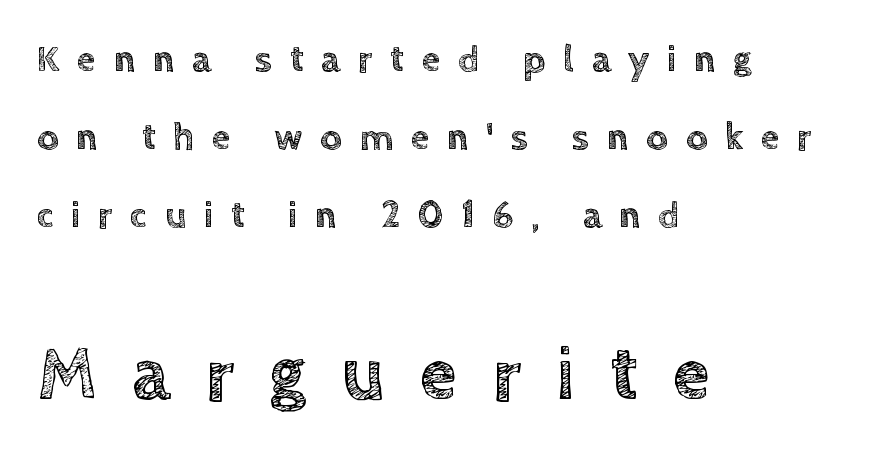
{"italic": "no", "width": "normal", "x_height": "large", "monospaced": "no", "underline": "no", "align": "left", "line_spacing": "loose", "line_spacing_ratio": 2.05, "letter_spacing": "wide", "letter_spacing_em": 0.46, "larger_block": "second", "size_ratio": 2.0, "glyph_px": 76}
